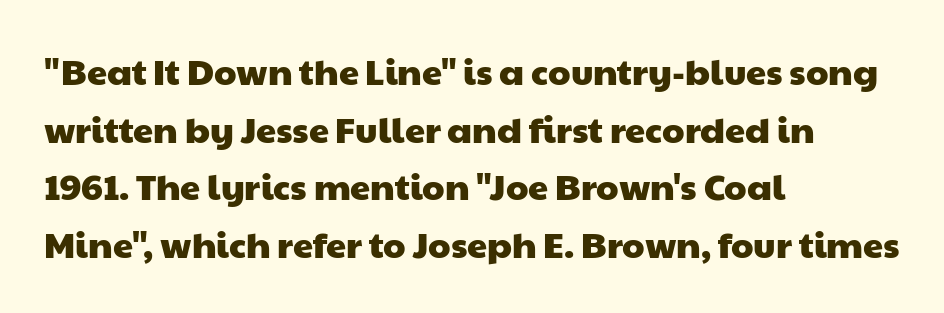
Left-aligned paragraph, ragged on the right. Anything drawn beneath the words? Only blank space. Think of a printed novel: that variable character pitch is what you see here. Is the letter spacing exaggerated? No — it looks like the ordinary default. One glance says typical: line gaps are just what's usual.
